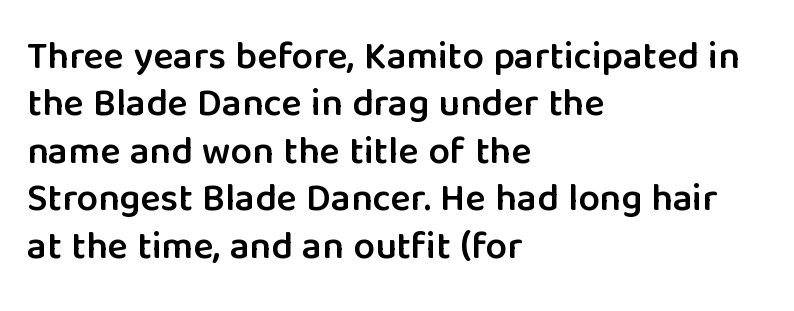
Q: Is the text bold? A: Semi-bold.
Q: Is the text italic (slanted)? A: No, it is upright.
Q: Is the typeface a serif or a sans-serif typeface? A: Sans-serif.
Q: Is the text underlined? A: No.
Q: How is the paragraph aligned? A: Left-aligned.
Q: Is the spacing between letters normal or unusually wide? A: Normal.
Q: Is the spacing between lines tight, normal or loose? A: Normal.
Q: Width (condensed, normal, or wide)? A: Normal.
Q: Stroke contrast? A: Low.
Q: x-height? A: Medium.
Q: Monospaced? A: No.
